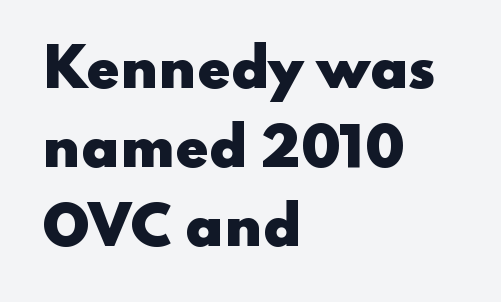
The image shows 53 px heavy, wide sans-serif type, upright; set left-aligned, normal line spacing (1.49x), normal letter spacing, not underlined; low stroke contrast and a small x-height.
